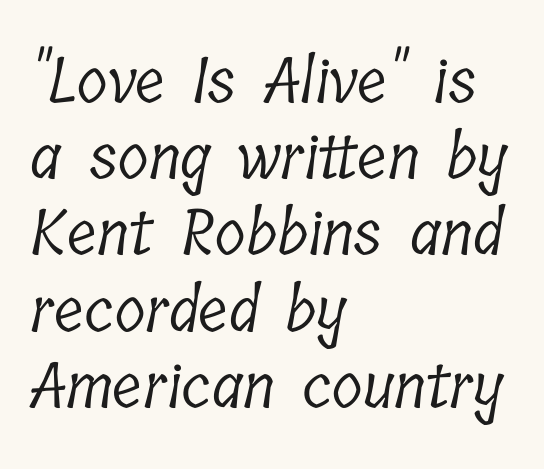
The image shows 63 px light, condensed serif type; set left-aligned, line spacing 1.21x, normal letter spacing, not underlined; low stroke contrast and a medium x-height.
